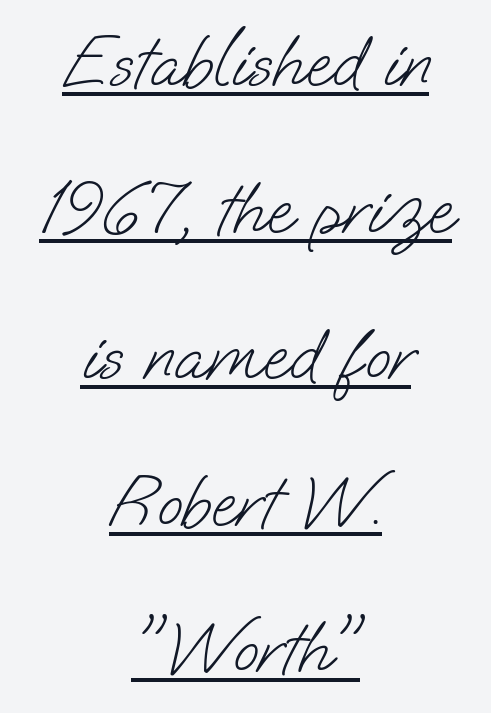
The image shows 74 px light sans-serif type; set centered, loose line spacing (1.98x), normal letter spacing, underlined; low stroke contrast and a small x-height.
